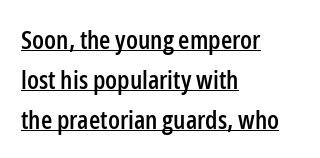
Q: Is the text italic (slanted)? A: No, it is upright.
Q: Is the text underlined? A: Yes.
Q: How is the paragraph aligned? A: Left-aligned.
Q: Is the spacing between letters normal or unusually wide? A: Normal.
Q: Is the spacing between lines tight, normal or loose? A: Normal.
